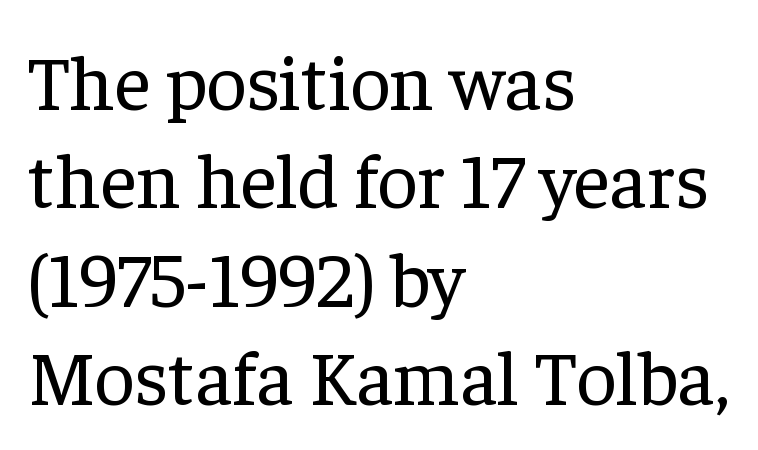
The image shows 78 px regular-weight serif type, upright; set left-aligned, normal line spacing (1.26x), normal letter spacing, not underlined; low stroke contrast and a medium x-height.
